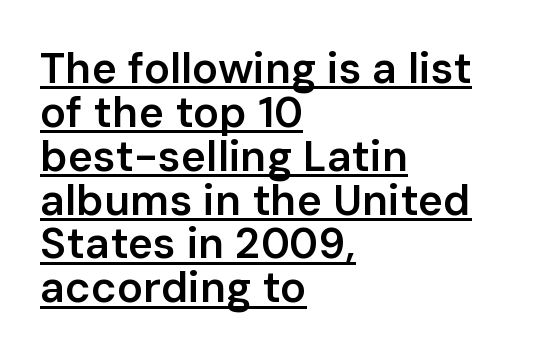
Q: Is the text bold? A: Semi-bold.
Q: Is the text italic (slanted)? A: No, it is upright.
Q: Is the typeface a serif or a sans-serif typeface? A: Sans-serif.
Q: Is the text underlined? A: Yes.
Q: How is the paragraph aligned? A: Left-aligned.
Q: Is the spacing between letters normal or unusually wide? A: Normal.
Q: Is the spacing between lines tight, normal or loose? A: Tight.
Q: Width (condensed, normal, or wide)? A: Normal.
Q: Stroke contrast? A: Low.
Q: x-height? A: Medium.
Q: Monospaced? A: No.
